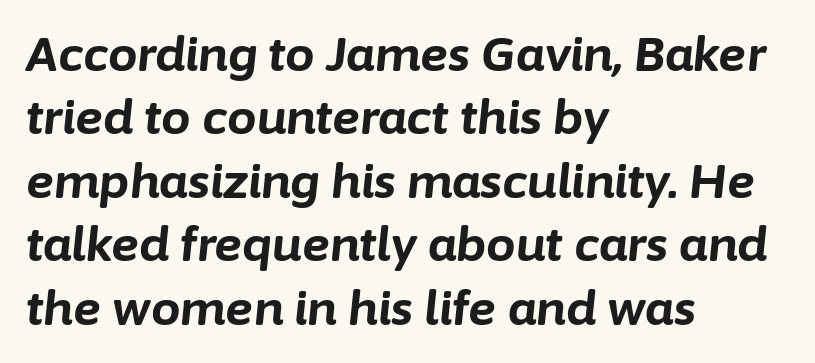
{"italic": "yes", "lean": "right", "slant_degrees": 6, "bold": "yes", "weight": "bold", "width": "normal", "stroke_contrast": "low", "x_height": "medium", "monospaced": "no", "underline": "no", "align": "left", "line_spacing": "normal", "line_spacing_ratio": 1.35, "letter_spacing": "normal", "letter_spacing_em": 0.0, "glyph_px": 47}
